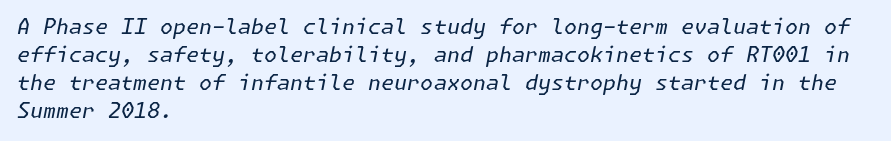
Q: Is the text bold? A: No.
Q: Is the text italic (slanted)? A: Yes, it leans right by about 11 degrees.
Q: Is the text underlined? A: No.
Q: How is the paragraph aligned? A: Left-aligned.
Q: Is the spacing between letters normal or unusually wide? A: Normal.
Q: Is the spacing between lines tight, normal or loose? A: Normal.
